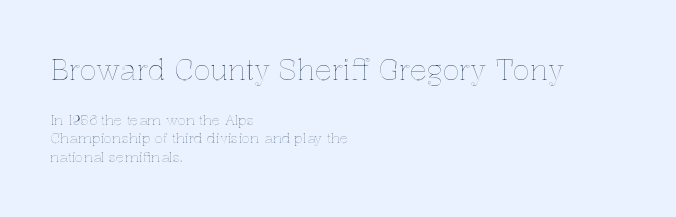
Line beginnings align vertically; line endings do not. Descenders hang freely into open space. You could not count columns in this text — the font is proportionally spaced. How are the letters spaced? Ordinarily, with no added tracking. The designer gave the opening block more size than the closing block.
